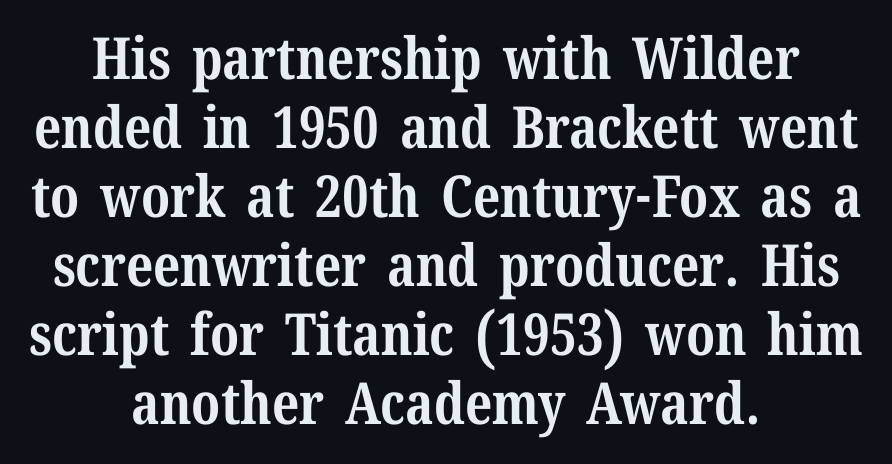
{"serif": "yes", "italic": "no", "bold": "yes", "weight": "bold", "width": "normal", "stroke_contrast": "medium", "x_height": "medium", "monospaced": "no", "underline": "no", "align": "center", "line_spacing_ratio": 1.19, "letter_spacing": "normal", "letter_spacing_em": 0.0, "glyph_px": 58}
